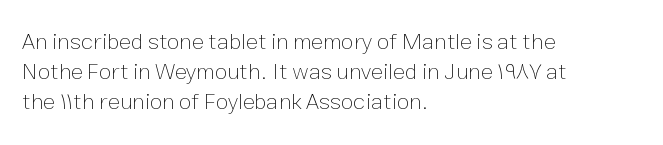
The lines are quadded left. The font sits on the lighter half of the weight spectrum, regular included. Tracking here is standard; glyphs follow each other at the usual distance. Italic? Not at all — the glyphs are vertical. Rule under the text: the space is simply empty.
